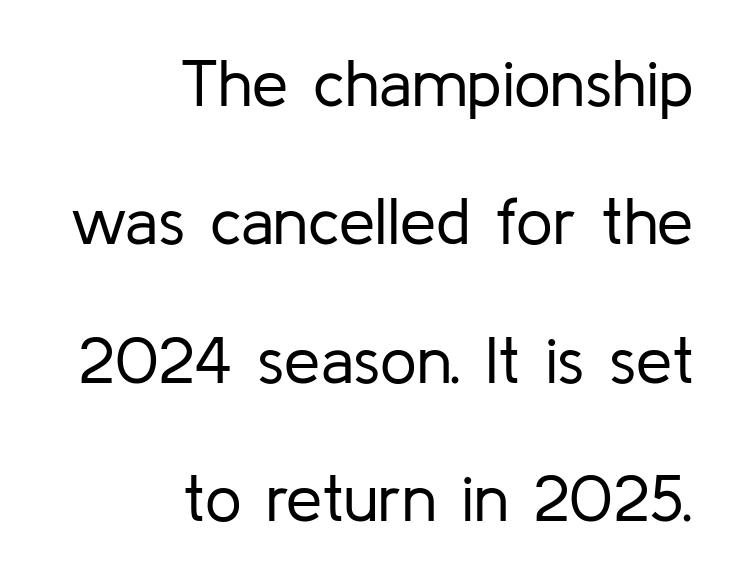
{"serif": "no", "italic": "no", "bold": "no", "weight": "regular", "width": "normal", "stroke_contrast": "low", "x_height": "medium", "monospaced": "no", "underline": "no", "align": "right", "line_spacing": "loose", "line_spacing_ratio": 2.13, "letter_spacing": "normal", "letter_spacing_em": 0.0, "glyph_px": 65}
